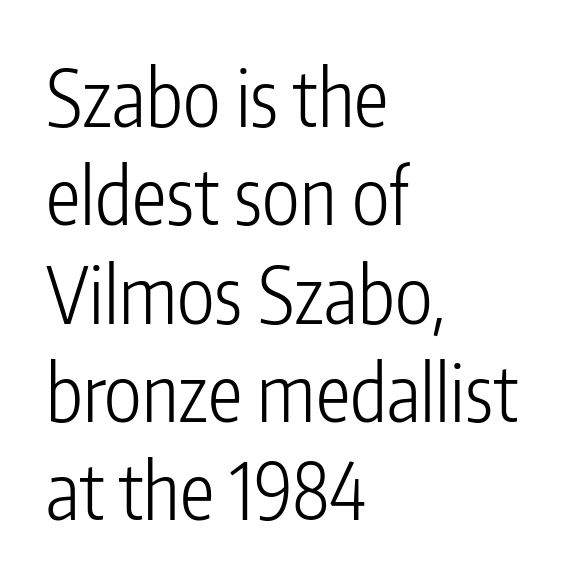
{"serif": "no", "italic": "no", "bold": "no", "weight": "light", "width": "condensed", "stroke_contrast": "low", "x_height": "medium", "monospaced": "no", "underline": "no", "align": "left", "line_spacing": "normal", "line_spacing_ratio": 1.26, "letter_spacing": "normal", "letter_spacing_em": 0.0, "glyph_px": 78}
